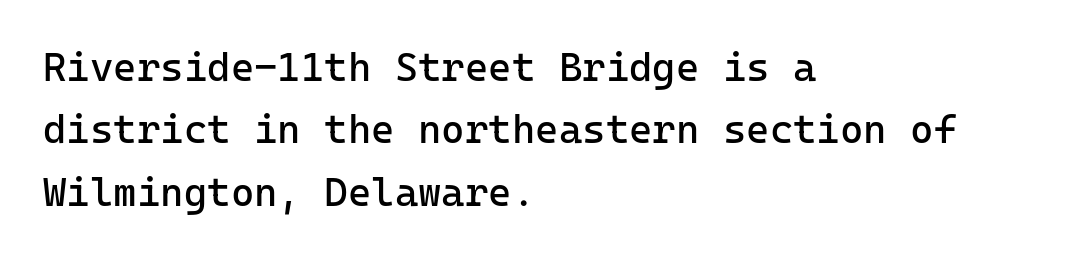
The block of text has a typical density, with ordinary space between rows. The face used here is monospaced, like something from a code editor. Casual observation: everything's shoved over to the left. The tracking reads as untouched default to a designer's eye.
